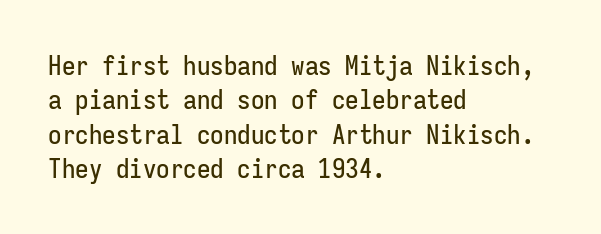
The image shows 27 px text type, upright; set left-aligned, normal line spacing (1.27x), normal letter spacing, not underlined.
